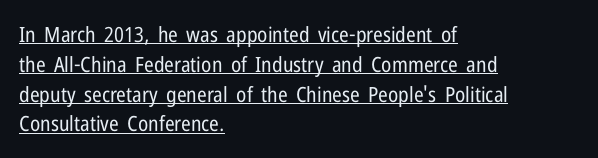
{"italic": "no", "bold": "no", "underline": "yes", "align": "left", "line_spacing": "normal", "line_spacing_ratio": 1.42, "letter_spacing": "normal", "letter_spacing_em": 0.0, "glyph_px": 21}
